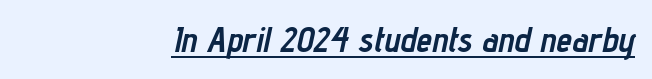
Q: Is the text bold? A: Yes.
Q: Is the text italic (slanted)? A: Yes, it leans right by about 12 degrees.
Q: Is the text underlined? A: Yes.
Q: Is the spacing between letters normal or unusually wide? A: Normal.
Q: Width (condensed, normal, or wide)? A: Condensed.
Q: Stroke contrast? A: Low.
Q: x-height? A: Medium.
Q: Monospaced? A: No.
